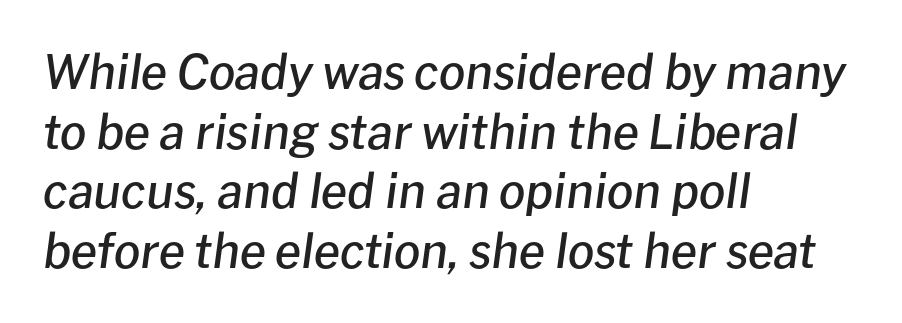
The image shows 47 px semibold type, italic (leaning right); set left-aligned, normal line spacing (1.27x), normal letter spacing, not underlined; low stroke contrast and a medium x-height.
